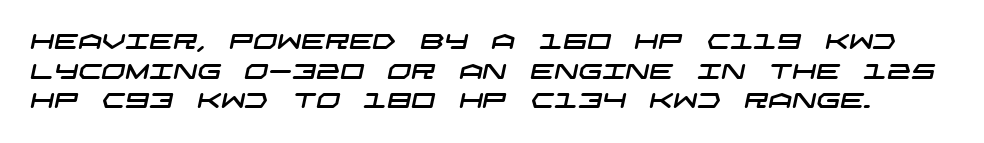
The image shows 21 px text type; set normal line spacing (1.41x), normal letter spacing, not underlined.
